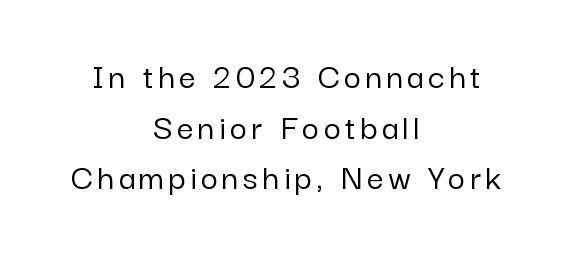
Q: Is the text italic (slanted)? A: No, it is upright.
Q: Is the typeface a serif or a sans-serif typeface? A: Sans-serif.
Q: Is the text underlined? A: No.
Q: How is the paragraph aligned? A: Centered.
Q: Is the spacing between lines tight, normal or loose? A: Normal.
Q: Width (condensed, normal, or wide)? A: Normal.
Q: Stroke contrast? A: Low.
Q: x-height? A: Medium.
Q: Monospaced? A: No.
